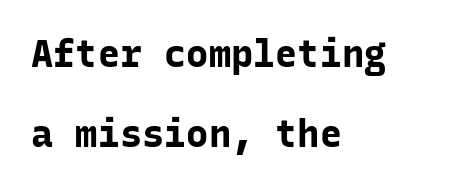
Q: Is the text bold? A: Yes.
Q: Is the text italic (slanted)? A: No, it is upright.
Q: Is the typeface a serif or a sans-serif typeface? A: Sans-serif.
Q: Is the text underlined? A: No.
Q: How is the paragraph aligned? A: Left-aligned.
Q: Is the spacing between letters normal or unusually wide? A: Normal.
Q: Is the spacing between lines tight, normal or loose? A: Loose.
Q: Width (condensed, normal, or wide)? A: Normal.
Q: Stroke contrast? A: Low.
Q: x-height? A: Medium.
Q: Monospaced? A: Yes.
